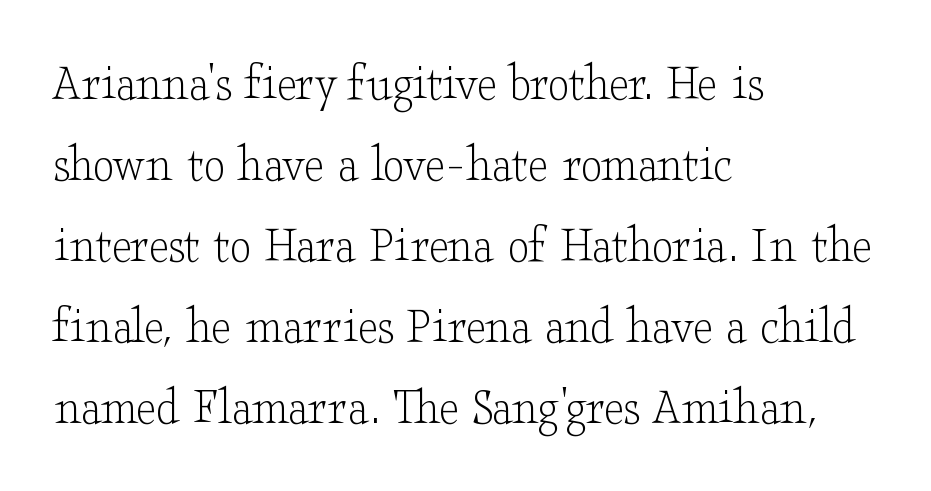
{"serif": "yes", "italic": "no", "bold": "no", "weight": "light", "width": "wide", "stroke_contrast": "low", "x_height": "small", "monospaced": "no", "underline": "no", "align": "left", "line_spacing": "normal", "line_spacing_ratio": 1.5, "letter_spacing": "normal", "letter_spacing_em": 0.0, "glyph_px": 54}
